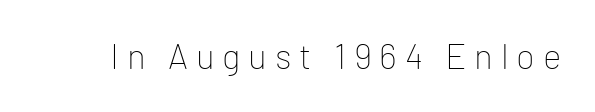
Q: Is the text bold? A: No.
Q: Is the text italic (slanted)? A: No, it is upright.
Q: Is the typeface a serif or a sans-serif typeface? A: Sans-serif.
Q: Is the text underlined? A: No.
Q: Is the spacing between letters normal or unusually wide? A: Unusually wide.
Q: Width (condensed, normal, or wide)? A: Normal.
Q: Stroke contrast? A: Low.
Q: x-height? A: Medium.
Q: Monospaced? A: No.
